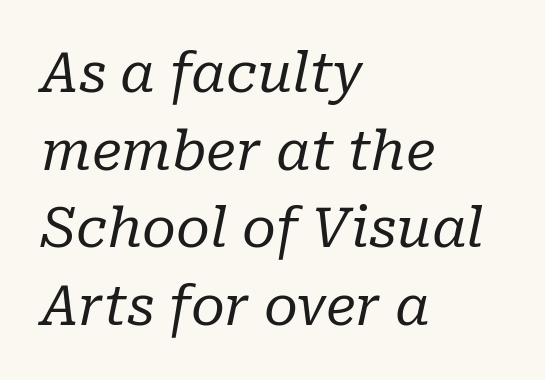
The characters are drawn with everyday or finer stroke widths. Tracking value appears to be zero — textbook default spacing. Would a proofreader flag this as italicized? Yes. The rendering uses a moderate line-height, typical for paragraphs.
